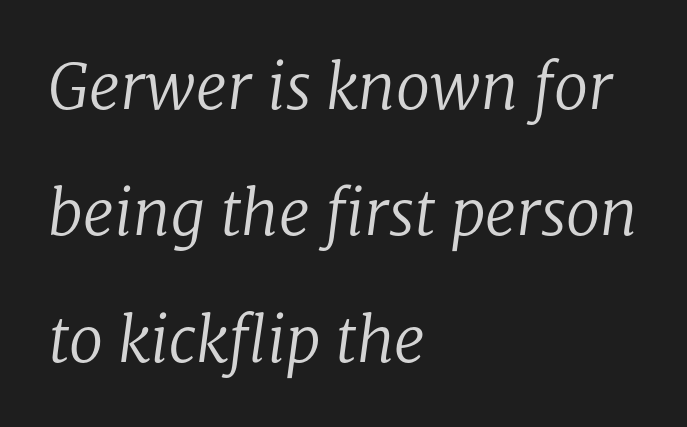
{"serif": "yes", "italic": "yes", "lean": "right", "slant_degrees": 8, "bold": "no", "weight": "regular", "width": "normal", "stroke_contrast": "low", "x_height": "medium", "monospaced": "no", "underline": "no", "align": "left", "line_spacing": "loose", "line_spacing_ratio": 2.04, "letter_spacing": "normal", "letter_spacing_em": 0.0, "glyph_px": 62}
